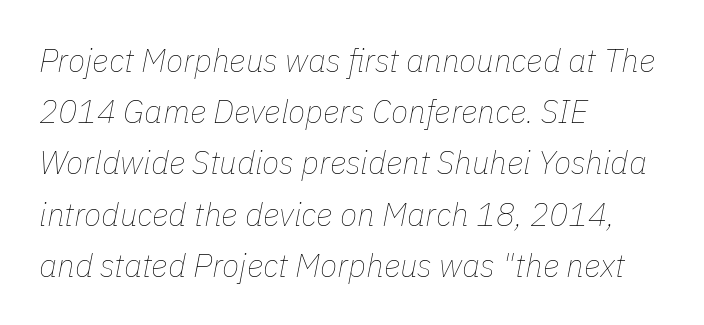
The image shows 32 px thin type, italic (leaning right); set left-aligned, normal line spacing (1.6x), normal letter spacing, not underlined; low stroke contrast and a medium x-height.
